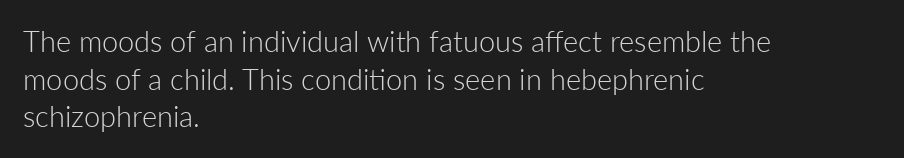
The image shows 29 px light sans-serif type, upright; set left-aligned, normal line spacing (1.3x), normal letter spacing, not underlined; low stroke contrast and a medium x-height.
